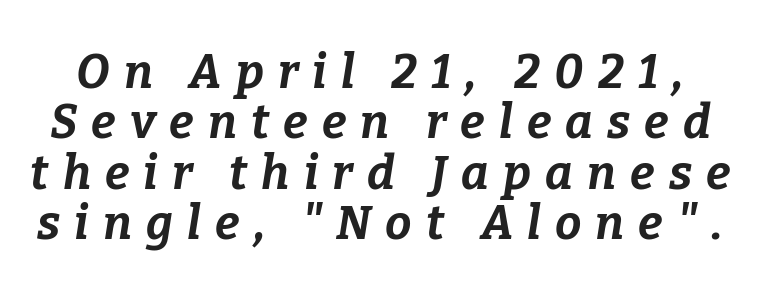
The image shows 47 px bold type, italic (leaning right); set tight line spacing (1.07x), unusually wide letter spacing (+0.3 em), not underlined; low stroke contrast and a medium x-height.
